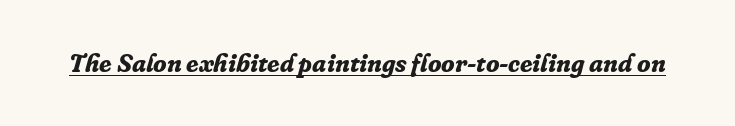
{"italic": "yes", "lean": "right", "slant_degrees": 16, "bold": "yes", "underline": "yes", "letter_spacing": "normal", "letter_spacing_em": 0.0, "glyph_px": 25}
